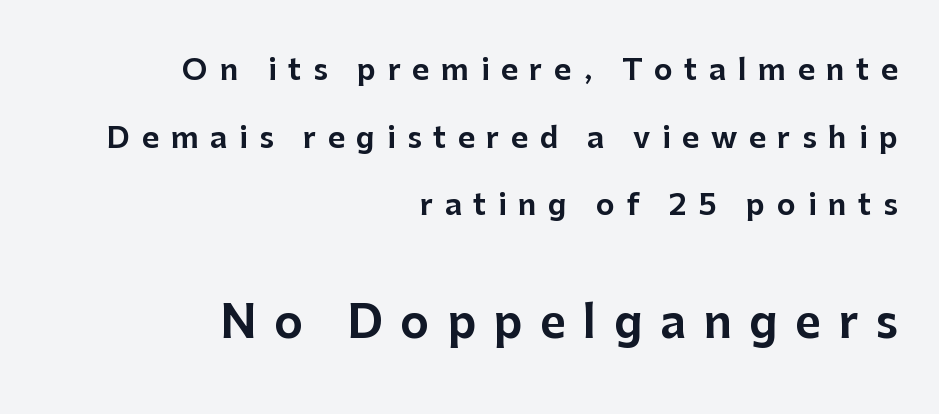
{"serif": "no", "italic": "no", "width": "normal", "stroke_contrast": "low", "x_height": "medium", "monospaced": "no", "underline": "no", "align": "right", "line_spacing": "loose", "line_spacing_ratio": 2.33, "letter_spacing": "wide", "letter_spacing_em": 0.4, "larger_block": "second", "size_ratio": 1.52, "glyph_px": 44}
